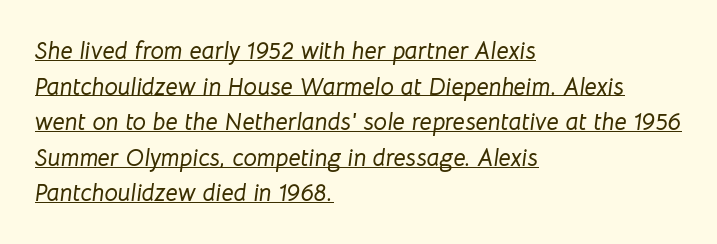
Q: Is the text italic (slanted)? A: Yes, it leans right by about 8 degrees.
Q: Is the text underlined? A: Yes.
Q: How is the paragraph aligned? A: Left-aligned.
Q: Is the spacing between letters normal or unusually wide? A: Normal.
Q: Is the spacing between lines tight, normal or loose? A: Normal.
